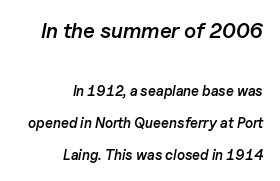
Each row of text sits above clean, open space. These lines are set flush right with a ragged left edge. How heavy is the stroke? Medium-heavy — a semibold, shy of bold. The block sitting higher on the canvas is the one with enlarged characters.
